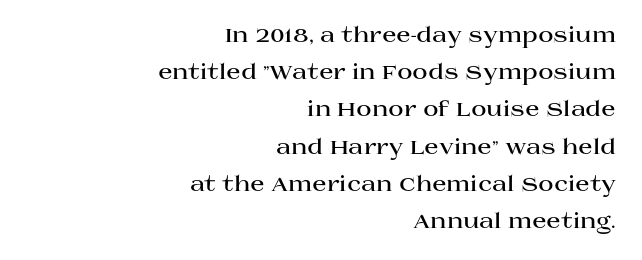
The image shows 21 px bold type, upright; set right-aligned, line spacing 1.77x, normal letter spacing, not underlined.
